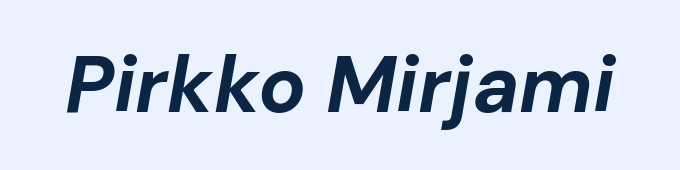
Q: Is the text bold? A: Yes.
Q: Is the text italic (slanted)? A: Yes, it leans right by about 10 degrees.
Q: Is the text underlined? A: No.
Q: Is the spacing between letters normal or unusually wide? A: Normal.
Q: Width (condensed, normal, or wide)? A: Normal.
Q: Stroke contrast? A: Low.
Q: x-height? A: Medium.
Q: Monospaced? A: No.
